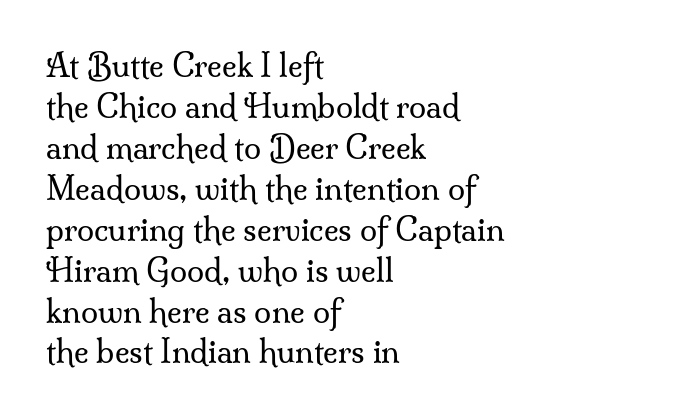
{"serif": "yes", "italic": "no", "bold": "no", "weight": "regular", "width": "normal", "stroke_contrast": "medium", "x_height": "small", "monospaced": "no", "underline": "no", "align": "left", "line_spacing": "normal", "line_spacing_ratio": 1.32, "letter_spacing": "normal", "letter_spacing_em": 0.0, "glyph_px": 31}
